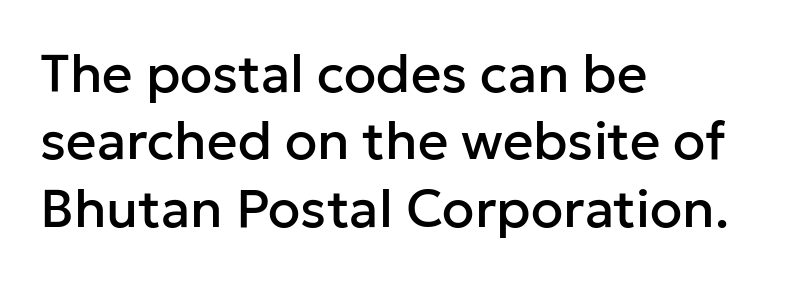
Evenly set lines give the paragraph a standard silhouette. Nobody drew a line under any word here. Left-aligned paragraph, ragged on the right. Stroke terminals: plain, sans-serif.
